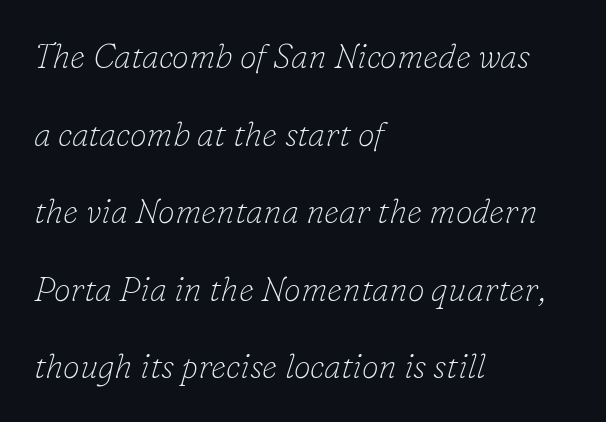
{"serif": "yes", "italic": "yes", "lean": "right", "slant_degrees": 16, "bold": "no", "weight": "thin", "width": "normal", "stroke_contrast": "low", "x_height": "small", "monospaced": "no", "underline": "no", "align": "left", "line_spacing": "loose", "line_spacing_ratio": 2.28, "letter_spacing": "normal", "letter_spacing_em": 0.0, "glyph_px": 34}
